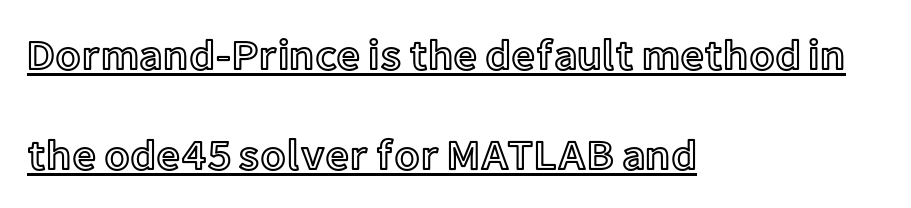
The image shows 42 px text type, upright; set left-aligned, loose line spacing (2.38x), normal letter spacing, underlined; a medium x-height.
